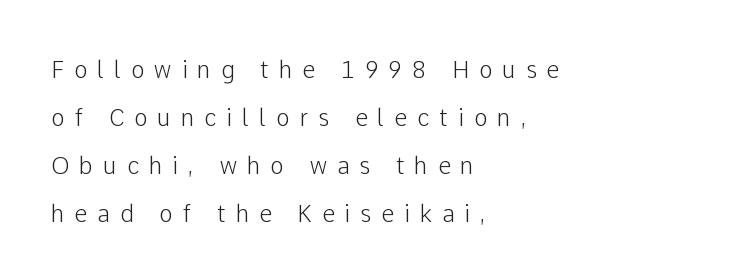
The image shows 23 px text type, upright; set left-aligned, loose line spacing (2.08x), unusually wide letter spacing (+0.44 em), not underlined.
